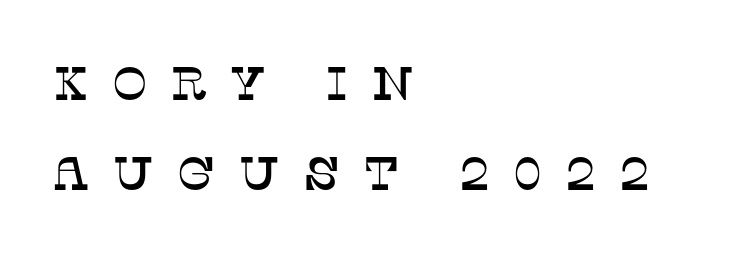
Q: Is the text italic (slanted)? A: No, it is upright.
Q: Is the typeface a serif or a sans-serif typeface? A: Serif.
Q: Is the text underlined? A: No.
Q: How is the paragraph aligned? A: Left-aligned.
Q: Is the spacing between letters normal or unusually wide? A: Unusually wide.
Q: Is the spacing between lines tight, normal or loose? A: Loose.
Q: Width (condensed, normal, or wide)? A: Normal.
Q: Stroke contrast? A: Low.
Q: x-height? A: Large.
Q: Monospaced? A: No.
